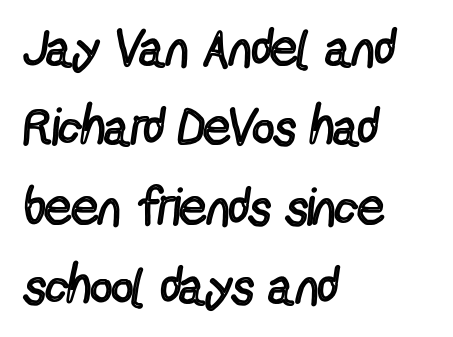
This is sans-serif lettering, the kind often seen on screens and signage. Each word holds together tightly as a unit, with standard inter-letter gaps. A light-to-regular cut is what we see here. Visually the block forms a straight wall on the left and a jagged coastline on the right.
